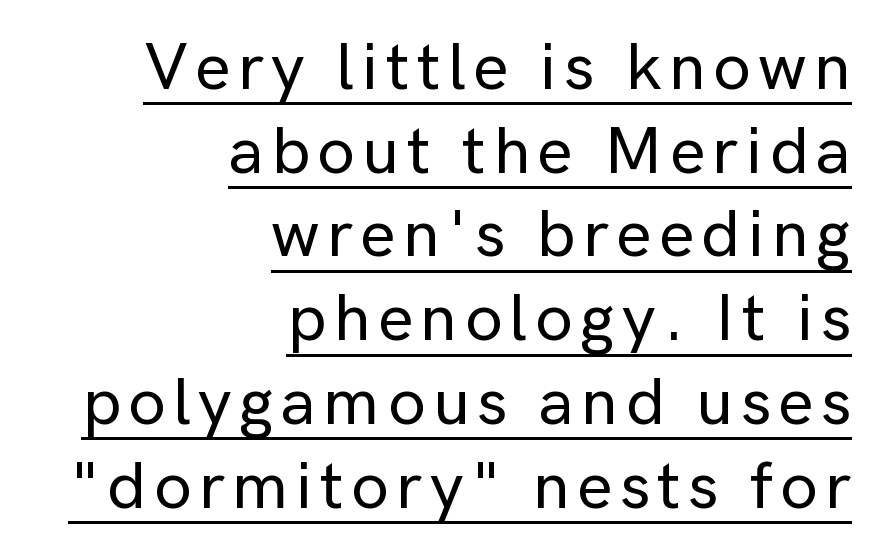
The image shows 67 px sans-serif type, upright; set right-aligned, normal line spacing (1.25x), underlined; low stroke contrast and a medium x-height.
